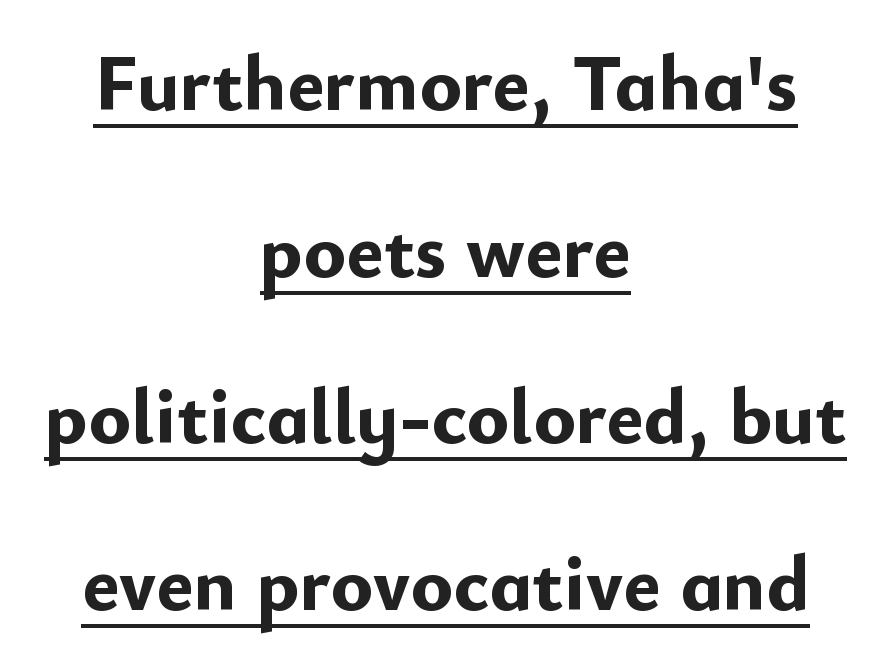
This sample uses plain, unmodified letter spacing. Line spacing here is loose. In designer terms, the underline attribute is active on this setting. Every character sits straight up, as roman type does. Think of a printed novel: that variable character pitch is what you see here. Strong, thick strokes mark this as bold type.
